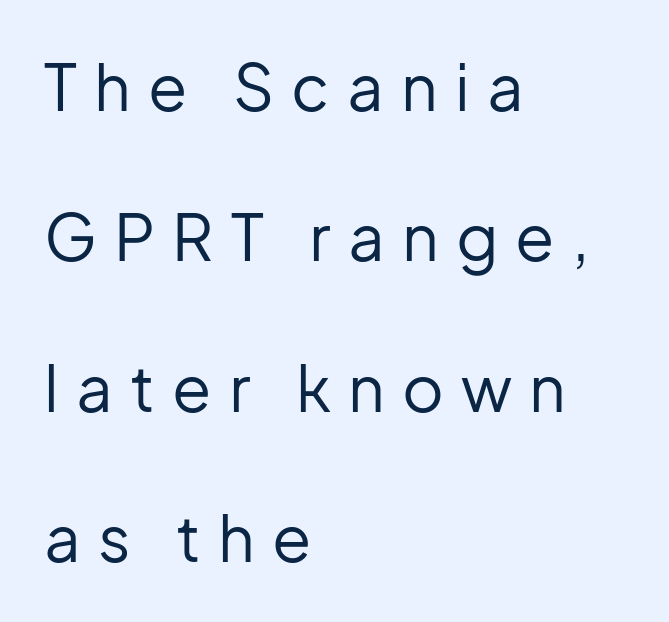
{"serif": "no", "italic": "no", "bold": "no", "weight": "regular", "width": "normal", "stroke_contrast": "low", "x_height": "medium", "monospaced": "no", "underline": "no", "align": "left", "line_spacing": "loose", "line_spacing_ratio": 2.35, "letter_spacing": "wide", "letter_spacing_em": 0.27, "glyph_px": 64}
